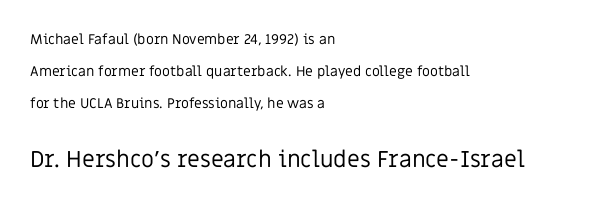
Q: Is the text bold? A: No.
Q: Is the text italic (slanted)? A: No, it is upright.
Q: Is the text underlined? A: No.
Q: How is the paragraph aligned? A: Left-aligned.
Q: Is the spacing between letters normal or unusually wide? A: Normal.
Q: Is the spacing between lines tight, normal or loose? A: Loose.
Q: Which block of text is set in a larger size, the first (top) or the second (bottom)? A: The second (bottom) one.
